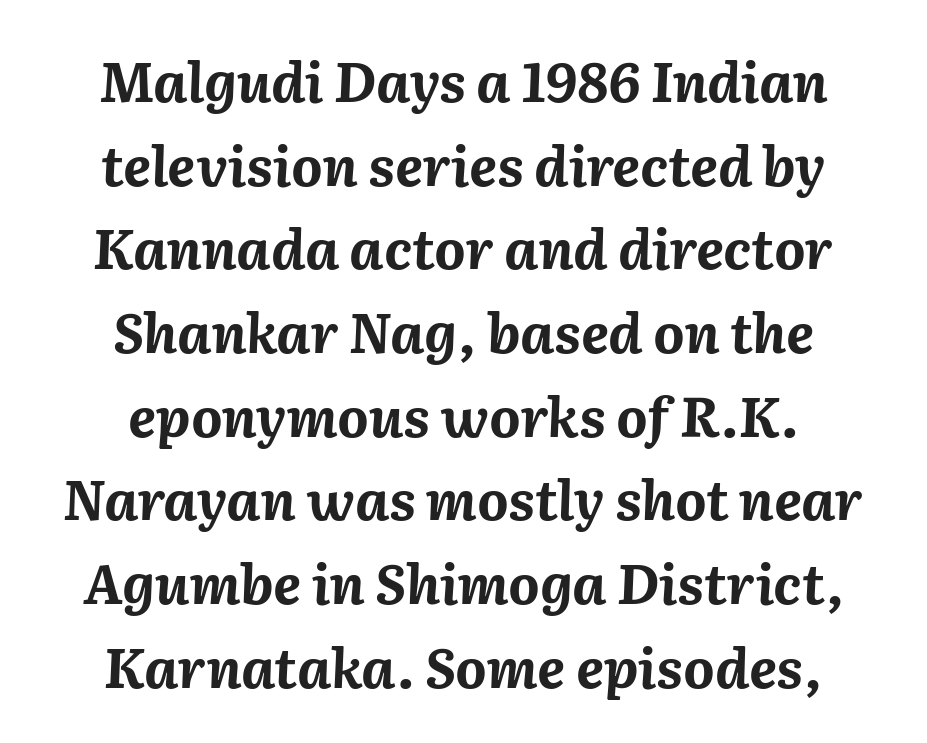
{"italic": "yes", "lean": "right", "slant_degrees": 2, "bold": "yes", "weight": "bold", "width": "normal", "stroke_contrast": "medium", "x_height": "medium", "monospaced": "no", "underline": "no", "align": "center", "line_spacing": "normal", "line_spacing_ratio": 1.55, "letter_spacing": "normal", "letter_spacing_em": 0.0, "glyph_px": 54}
